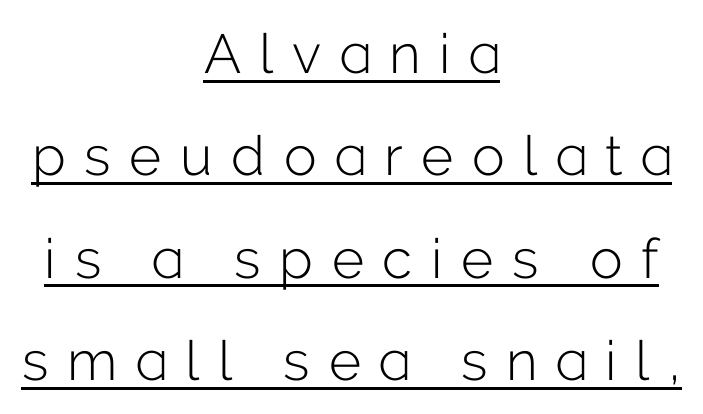
{"serif": "no", "italic": "no", "bold": "no", "weight": "light", "width": "normal", "stroke_contrast": "low", "x_height": "medium", "monospaced": "no", "underline": "yes", "align": "center", "line_spacing_ratio": 1.86, "letter_spacing": "wide", "letter_spacing_em": 0.34, "glyph_px": 55}
